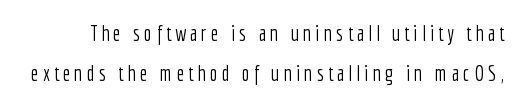
{"italic": "no", "bold": "no", "underline": "no", "line_spacing": "loose", "line_spacing_ratio": 1.9, "letter_spacing": "wide", "letter_spacing_em": 0.2, "glyph_px": 21}
